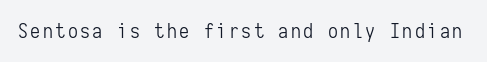
{"italic": "no", "bold": "no", "underline": "no", "glyph_px": 20}
